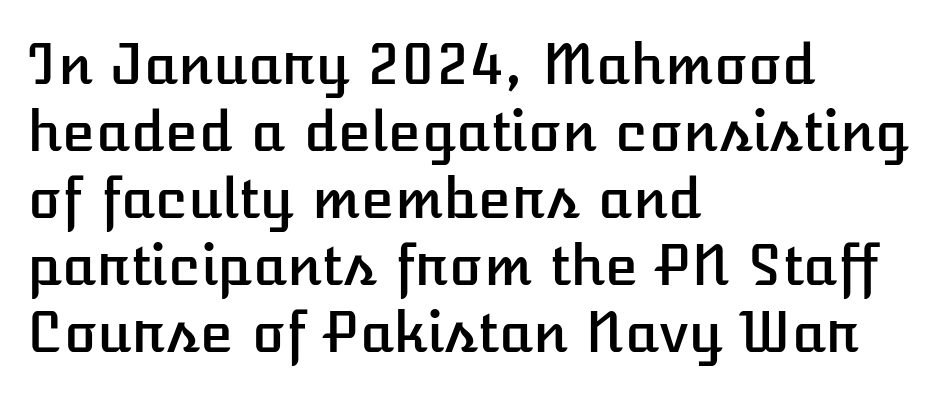
Q: Is the text italic (slanted)? A: No, it is upright.
Q: Is the text underlined? A: No.
Q: How is the paragraph aligned? A: Left-aligned.
Q: Is the spacing between letters normal or unusually wide? A: Normal.
Q: Width (condensed, normal, or wide)? A: Normal.
Q: Stroke contrast? A: Low.
Q: x-height? A: Medium.
Q: Monospaced? A: No.
